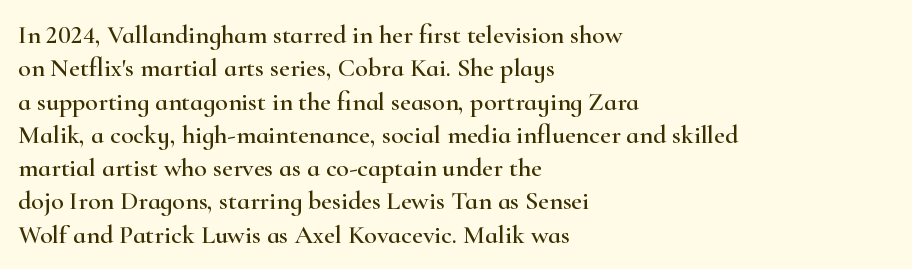
Beneath every word, the page is bare. Evenly set lines give the paragraph a standard silhouette. The compositor pushed each line to the left boundary. Spacing between characters is what you'd get straight out of the box. When letters stand straight like this, we call the style roman or upright.
